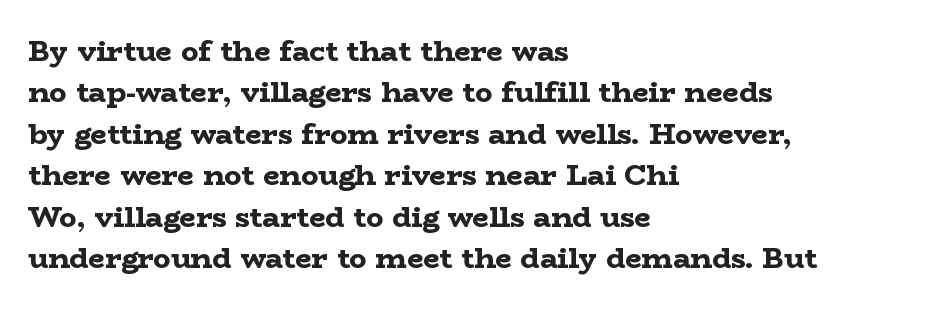
Q: Is the text bold? A: Yes.
Q: Is the text italic (slanted)? A: No, it is upright.
Q: Is the typeface a serif or a sans-serif typeface? A: Serif.
Q: Is the text underlined? A: No.
Q: How is the paragraph aligned? A: Left-aligned.
Q: Is the spacing between letters normal or unusually wide? A: Normal.
Q: Is the spacing between lines tight, normal or loose? A: Normal.
Q: Width (condensed, normal, or wide)? A: Wide.
Q: Stroke contrast? A: Low.
Q: x-height? A: Medium.
Q: Monospaced? A: No.
